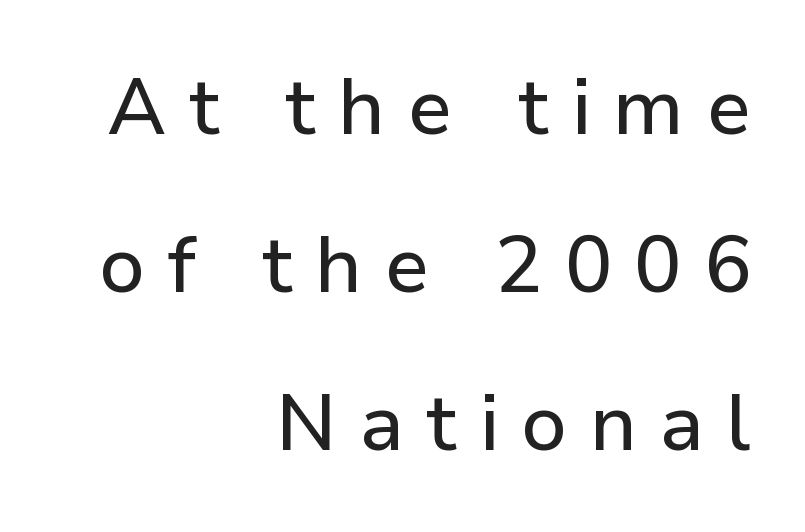
Characters remain perfectly vertical along every line. The space directly below the letters is spotless. Honestly, the rows look like they've been pulled way apart. The passage shown is typed in a proportional face where columns would drift. Examine the stroke ends and you'll find no serifs. The compositor pushed each line to the right boundary.
